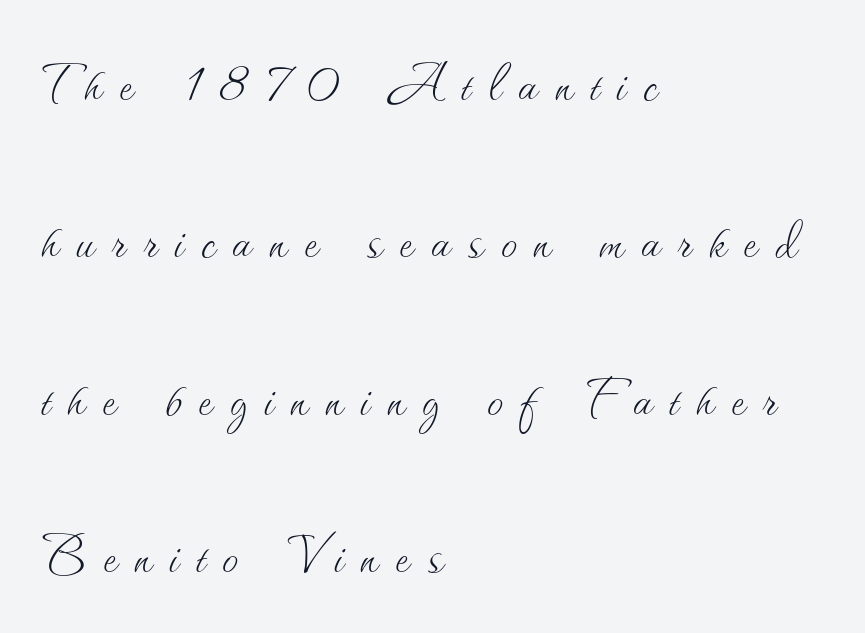
The image shows 65 px thin type; set left-aligned, loose line spacing (2.42x), unusually wide letter spacing (+0.27 em), not underlined; medium stroke contrast and a small x-height.
